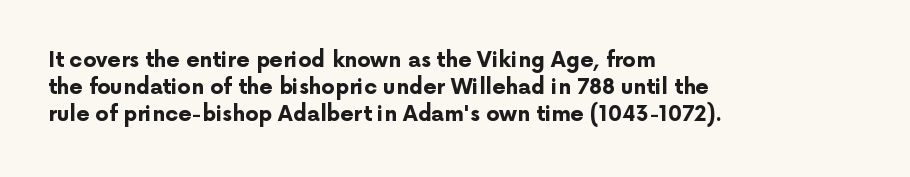
{"italic": "no", "bold": "yes", "underline": "no", "align": "left", "line_spacing": "normal", "line_spacing_ratio": 1.29, "letter_spacing": "normal", "letter_spacing_em": 0.0, "glyph_px": 21}
